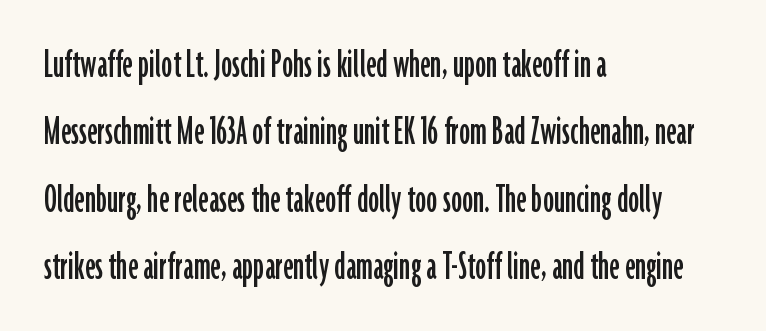
{"serif": "no", "italic": "no", "width": "condensed", "stroke_contrast": "low", "x_height": "medium", "monospaced": "no", "underline": "no", "align": "left", "line_spacing": "normal", "line_spacing_ratio": 1.53, "letter_spacing": "normal", "letter_spacing_em": 0.0, "glyph_px": 44}
